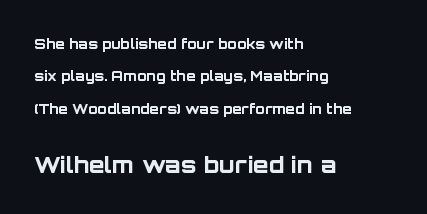
Q: Is the text bold? A: Yes.
Q: Is the text italic (slanted)? A: No, it is upright.
Q: Is the text underlined? A: No.
Q: How is the paragraph aligned? A: Left-aligned.
Q: Is the spacing between letters normal or unusually wide? A: Normal.
Q: Is the spacing between lines tight, normal or loose? A: Loose.
Q: Which block of text is set in a larger size, the first (top) or the second (bottom)? A: The second (bottom) one.
